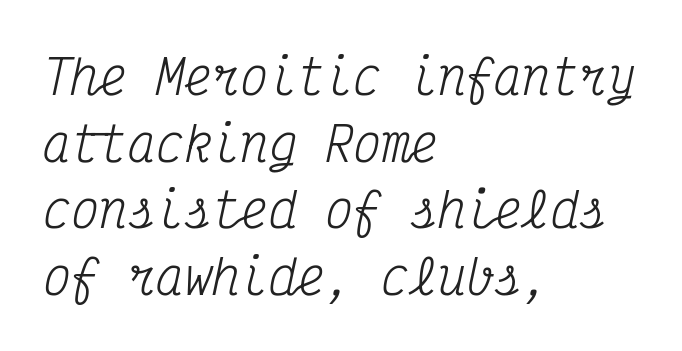
Q: Is the text bold? A: No.
Q: Is the text italic (slanted)? A: Yes, it leans right by about 12 degrees.
Q: Is the typeface a serif or a sans-serif typeface? A: Serif.
Q: Is the text underlined? A: No.
Q: How is the paragraph aligned? A: Left-aligned.
Q: Is the spacing between letters normal or unusually wide? A: Normal.
Q: Is the spacing between lines tight, normal or loose? A: Normal.
Q: Width (condensed, normal, or wide)? A: Condensed.
Q: Stroke contrast? A: Medium.
Q: x-height? A: Medium.
Q: Monospaced? A: Yes.
